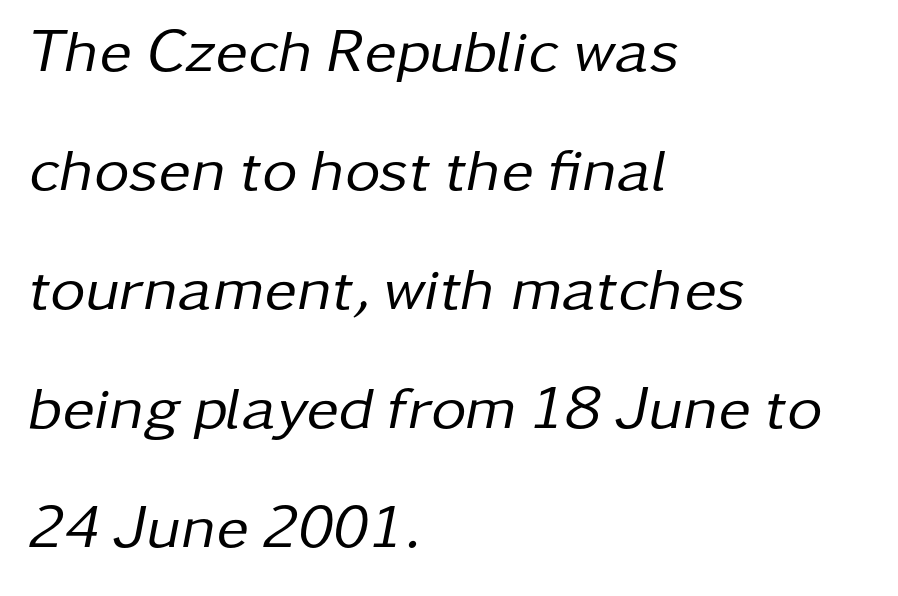
{"italic": "yes", "lean": "right", "slant_degrees": 11, "bold": "no", "weight": "regular", "width": "normal", "stroke_contrast": "low", "x_height": "medium", "monospaced": "no", "underline": "no", "align": "left", "line_spacing": "loose", "line_spacing_ratio": 1.95, "letter_spacing": "normal", "letter_spacing_em": 0.0, "glyph_px": 61}
